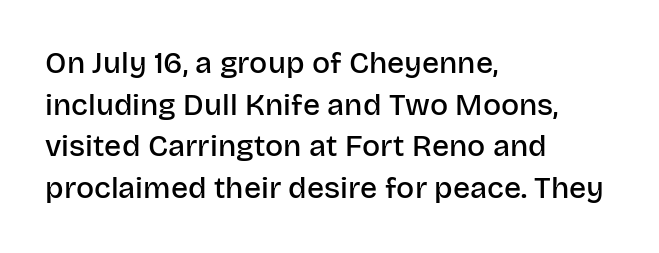
The image shows 30 px semibold sans-serif type, upright; set left-aligned, normal line spacing (1.39x), normal letter spacing, not underlined; low stroke contrast and a large x-height.
